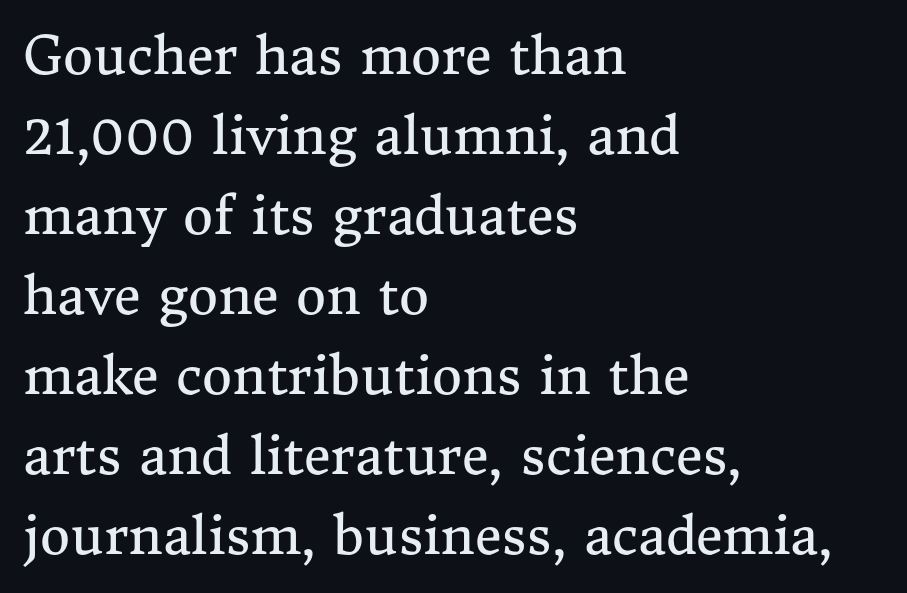
Q: Is the text bold? A: No.
Q: Is the text italic (slanted)? A: No, it is upright.
Q: Is the typeface a serif or a sans-serif typeface? A: Serif.
Q: Is the text underlined? A: No.
Q: How is the paragraph aligned? A: Left-aligned.
Q: Is the spacing between letters normal or unusually wide? A: Normal.
Q: Is the spacing between lines tight, normal or loose? A: Normal.
Q: Width (condensed, normal, or wide)? A: Normal.
Q: Stroke contrast? A: Medium.
Q: x-height? A: Medium.
Q: Monospaced? A: No.
